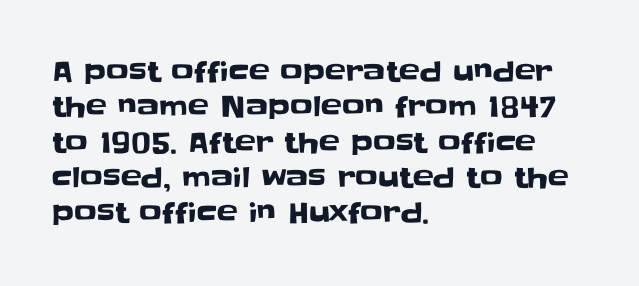
Here the designer chose a conventional face with non-uniform glyph widths. The space beneath each line is pristine and unruled. These lines sit exactly where default settings would place them. Grotesque or geometric, the face here clearly has no serifs.
